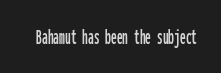
Q: Is the text italic (slanted)? A: No, it is upright.
Q: Is the text underlined? A: No.
Q: Is the spacing between letters normal or unusually wide? A: Normal.
